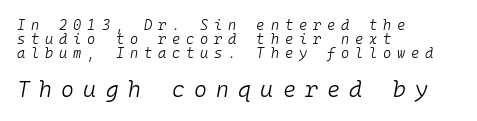
Q: Is the text bold? A: No.
Q: Is the text italic (slanted)? A: Yes, it leans right by about 10 degrees.
Q: Is the text underlined? A: No.
Q: How is the paragraph aligned? A: Left-aligned.
Q: Is the spacing between letters normal or unusually wide? A: Unusually wide.
Q: Is the spacing between lines tight, normal or loose? A: Tight.
Q: Which block of text is set in a larger size, the first (top) or the second (bottom)? A: The second (bottom) one.
